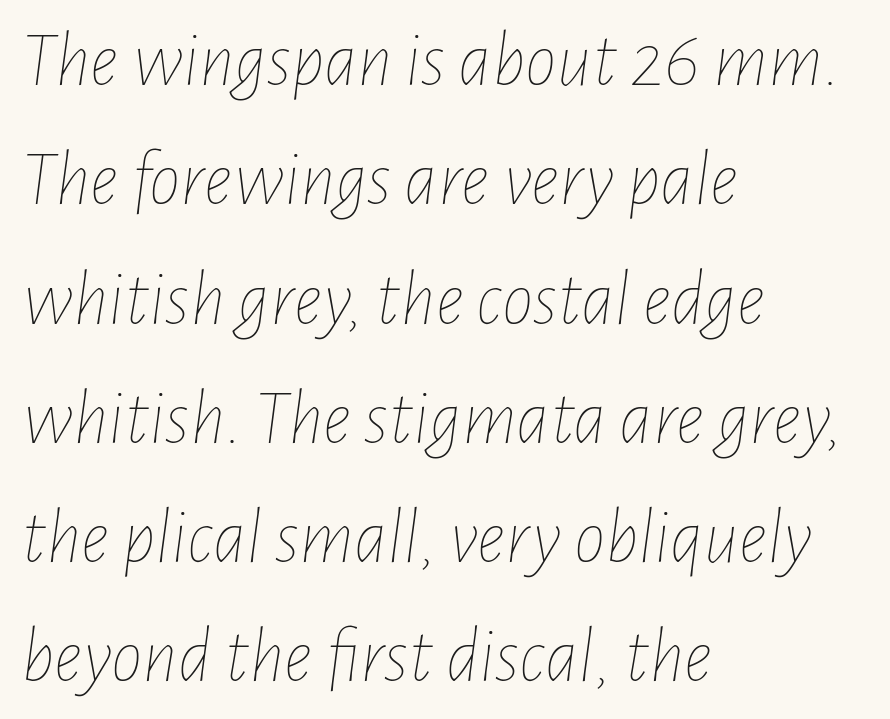
Look at the tracking — it's just the regular setting, nothing added. Italic: yes, the glyphs are oblique. These glyphs show unthickened strokes, regular width or finer. Proportional: the letters do not fall into vertical columns. Only glyphs here, with clear space below each row. Successive baselines arrive at the customary interval.
